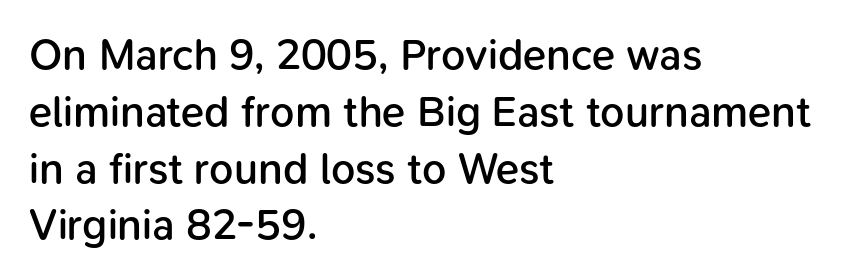
Q: Is the text bold? A: Semi-bold.
Q: Is the text italic (slanted)? A: No, it is upright.
Q: Is the typeface a serif or a sans-serif typeface? A: Sans-serif.
Q: Is the text underlined? A: No.
Q: How is the paragraph aligned? A: Left-aligned.
Q: Is the spacing between letters normal or unusually wide? A: Normal.
Q: Is the spacing between lines tight, normal or loose? A: Normal.
Q: Width (condensed, normal, or wide)? A: Normal.
Q: Stroke contrast? A: Low.
Q: x-height? A: Medium.
Q: Monospaced? A: No.
